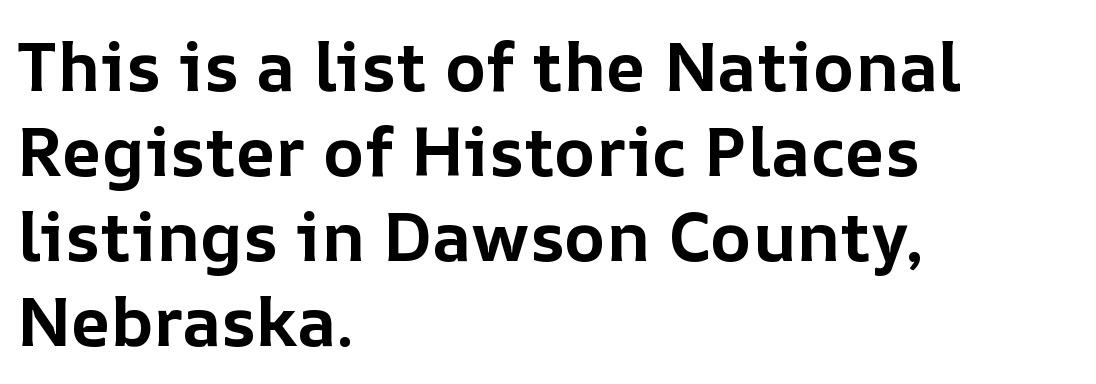
Q: Is the text bold? A: Yes.
Q: Is the text italic (slanted)? A: No, it is upright.
Q: Is the text underlined? A: No.
Q: How is the paragraph aligned? A: Left-aligned.
Q: Is the spacing between letters normal or unusually wide? A: Normal.
Q: Width (condensed, normal, or wide)? A: Normal.
Q: Stroke contrast? A: Low.
Q: x-height? A: Medium.
Q: Monospaced? A: No.
